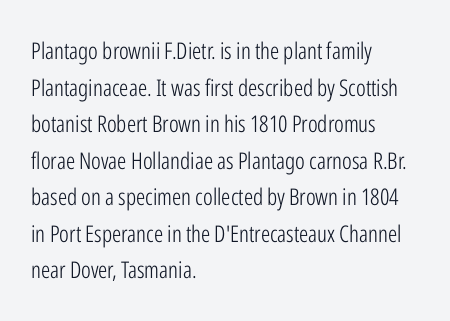
Q: Is the text bold? A: No.
Q: Is the text italic (slanted)? A: No, it is upright.
Q: Is the text underlined? A: No.
Q: How is the paragraph aligned? A: Left-aligned.
Q: Is the spacing between letters normal or unusually wide? A: Normal.
Q: Is the spacing between lines tight, normal or loose? A: Normal.
